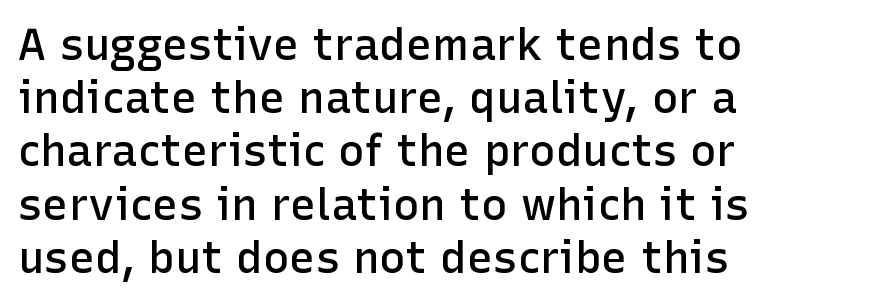
Reading down the block, your eye returns to a fixed left position each line. The rendering shows plain stroke endings on the letterforms — a sans-serif design. Inter-character spacing is left at the font's built-in metrics. This sample has the flowing, uneven cadence of proportional lettering. Notice how the stems are strictly vertical — no italics here.
